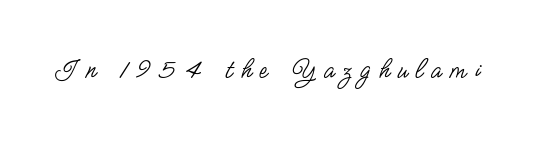
Q: Is the text bold? A: No.
Q: Is the text italic (slanted)? A: Yes.
Q: Is the typeface a serif or a sans-serif typeface? A: Sans-serif.
Q: Is the text underlined? A: No.
Q: Is the spacing between letters normal or unusually wide? A: Unusually wide.
Q: Width (condensed, normal, or wide)? A: Condensed.
Q: Stroke contrast? A: Low.
Q: x-height? A: Small.
Q: Monospaced? A: No.
